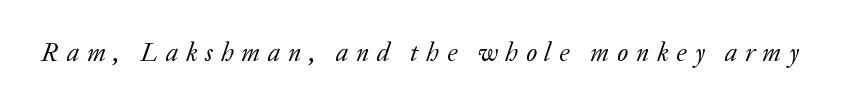
The image shows 26 px text type, italic (leaning right); set unusually wide letter spacing (+0.3 em), not underlined.
